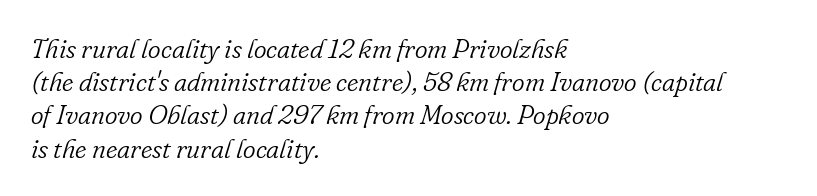
{"italic": "yes", "lean": "right", "slant_degrees": 16, "bold": "no", "underline": "no", "align": "left", "line_spacing_ratio": 1.23, "letter_spacing": "normal", "letter_spacing_em": 0.0, "glyph_px": 27}
